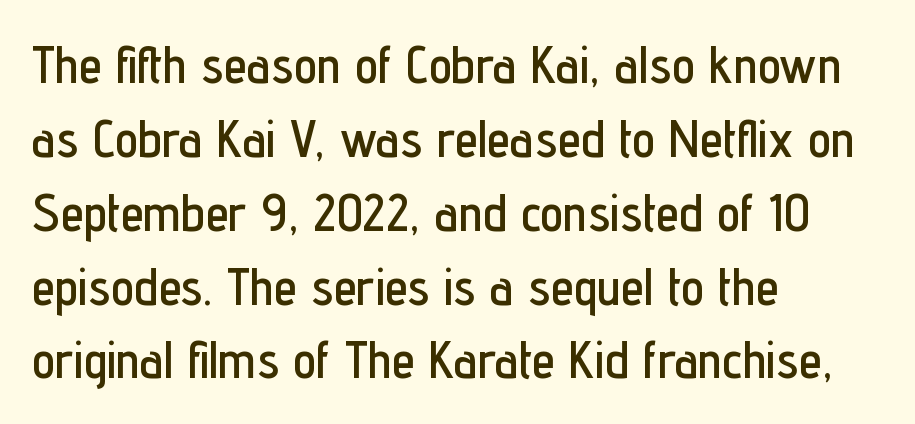
Where is the straight margin? On the left. Observe the ordinary spacing: letters are neighbours, not strangers. Are there feet on the stems? There aren't — it's a sans. Any mark beneath the type? The region is blank. The space between consecutive lines is moderate.
